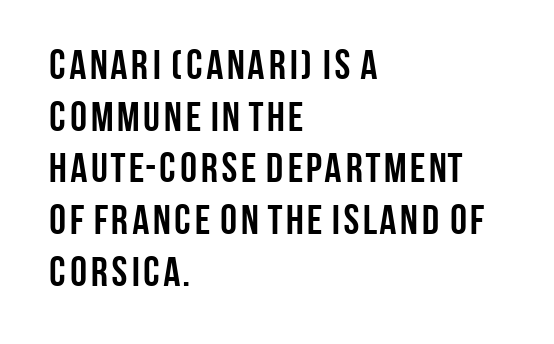
{"serif": "no", "italic": "no", "bold": "yes", "weight": "semibold", "width": "condensed", "stroke_contrast": "low", "x_height": "large", "monospaced": "no", "underline": "no", "align": "left", "line_spacing_ratio": 1.23, "letter_spacing": "normal", "letter_spacing_em": 0.0, "glyph_px": 42}
